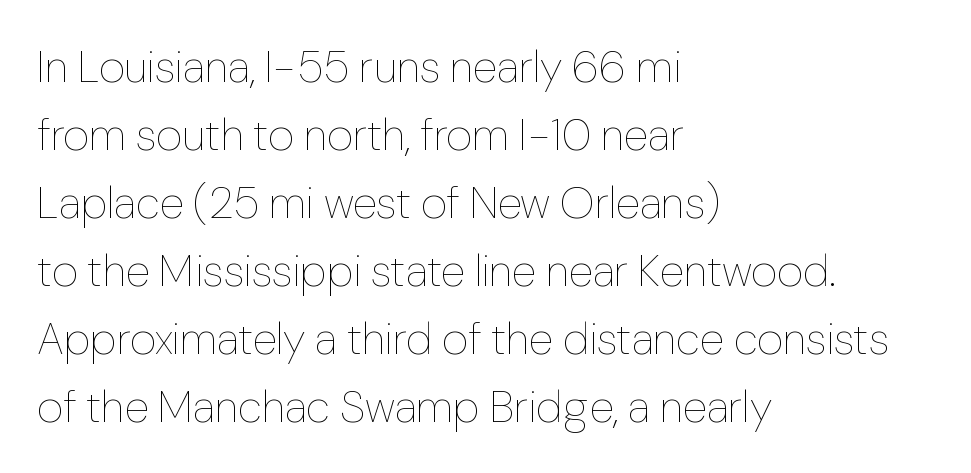
Here the designer chose a conventional face with non-uniform glyph widths. Inter-character spacing is left at the font's built-in metrics. Vertically, the passage feels balanced, rows spaced as you'd expect. The letters stand upright; this is a roman face. The rendering anchors every line to the left-hand side. Any mark beneath the type? The region is blank.
